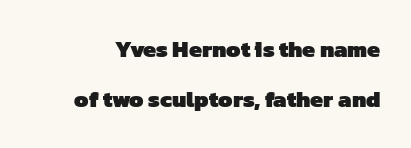
Q: Is the text bold? A: Yes.
Q: Is the text underlined? A: No.
Q: Is the spacing between letters normal or unusually wide? A: Normal.
Q: Is the spacing between lines tight, normal or loose? A: Loose.
